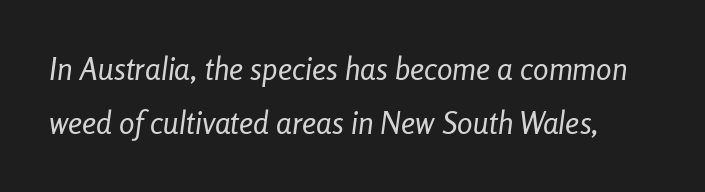
Q: Is the text bold? A: No.
Q: Is the text italic (slanted)? A: Yes, it leans right by about 8 degrees.
Q: Is the text underlined? A: No.
Q: Is the spacing between letters normal or unusually wide? A: Normal.
Q: Width (condensed, normal, or wide)? A: Condensed.
Q: Stroke contrast? A: Low.
Q: x-height? A: Medium.
Q: Monospaced? A: No.
